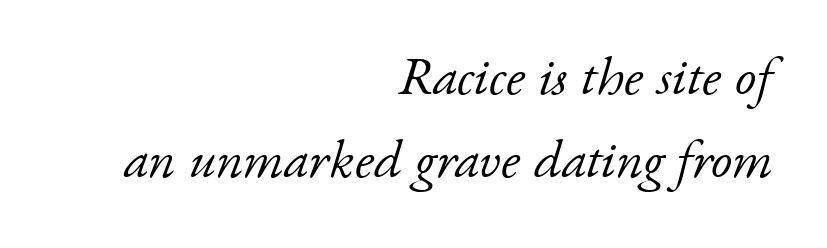
The image shows 54 px light serif type, italic (leaning right); set right-aligned, normal line spacing (1.53x), normal letter spacing, not underlined; low stroke contrast and a small x-height.
